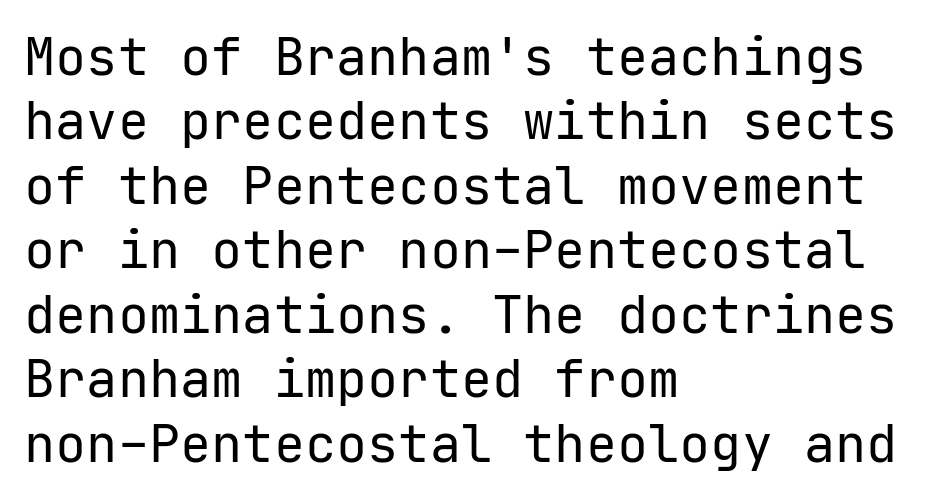
The passage shown has conventional tracking throughout. Upright lettering throughout. Monospaced: the letters line up in strict vertical columns. This reads as an unemphasized weight, regular at the heaviest. Check where the strokes stop: nothing finishes them off — pure sans.
